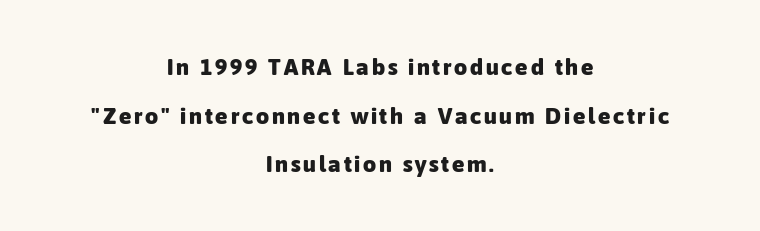
{"italic": "no", "bold": "yes", "underline": "no", "align": "center", "line_spacing": "loose", "line_spacing_ratio": 2.11, "glyph_px": 23}
